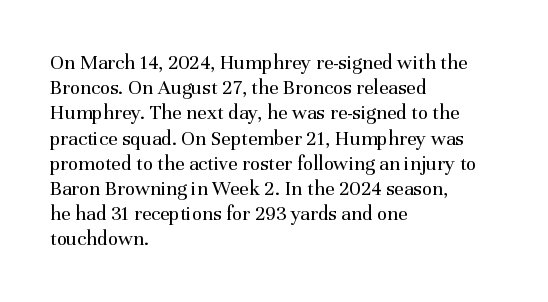
{"italic": "no", "bold": "no", "underline": "no", "align": "left", "line_spacing_ratio": 1.2, "letter_spacing": "normal", "letter_spacing_em": 0.0, "glyph_px": 21}
